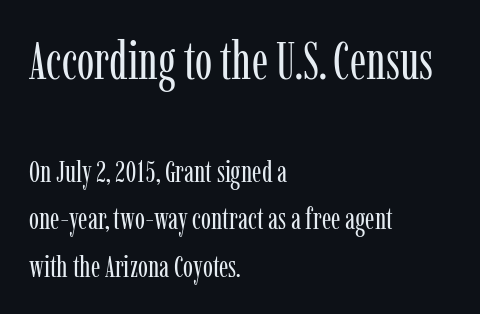
Q: Is the text bold? A: No.
Q: Is the text italic (slanted)? A: No, it is upright.
Q: Is the typeface a serif or a sans-serif typeface? A: Serif.
Q: Is the text underlined? A: No.
Q: How is the paragraph aligned? A: Left-aligned.
Q: Is the spacing between letters normal or unusually wide? A: Normal.
Q: Is the spacing between lines tight, normal or loose? A: Normal.
Q: Which block of text is set in a larger size, the first (top) or the second (bottom)? A: The first (top) one.
Q: Width (condensed, normal, or wide)? A: Condensed.
Q: Stroke contrast? A: Low.
Q: x-height? A: Medium.
Q: Monospaced? A: No.
